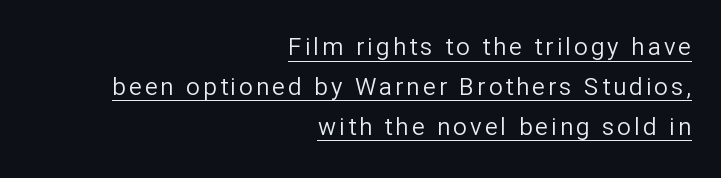
{"italic": "no", "bold": "no", "underline": "yes", "align": "right", "line_spacing": "normal", "line_spacing_ratio": 1.66, "glyph_px": 24}
